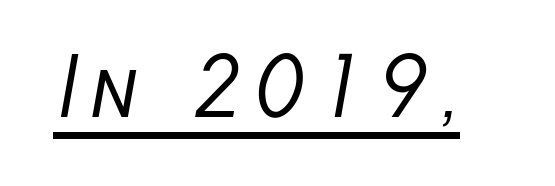
The rendering uses natural spacing where letterforms have individual widths. The glyphs are accompanied by a horizontal stroke just below them. Nothing sits at the stroke ends, so this counts as sans-serif. A light-to-regular cut is what we see here.
